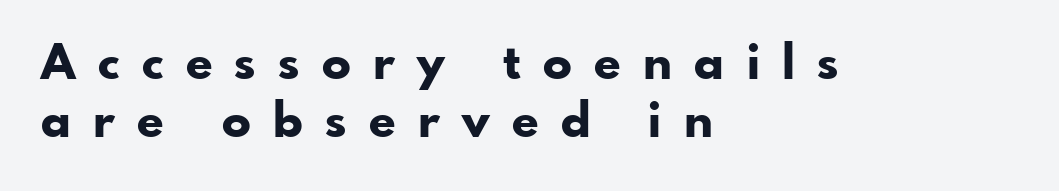
Q: Is the text bold? A: Yes.
Q: Is the text italic (slanted)? A: No, it is upright.
Q: Is the typeface a serif or a sans-serif typeface? A: Sans-serif.
Q: Is the text underlined? A: No.
Q: How is the paragraph aligned? A: Left-aligned.
Q: Is the spacing between letters normal or unusually wide? A: Unusually wide.
Q: Width (condensed, normal, or wide)? A: Normal.
Q: Stroke contrast? A: Low.
Q: x-height? A: Small.
Q: Monospaced? A: No.
